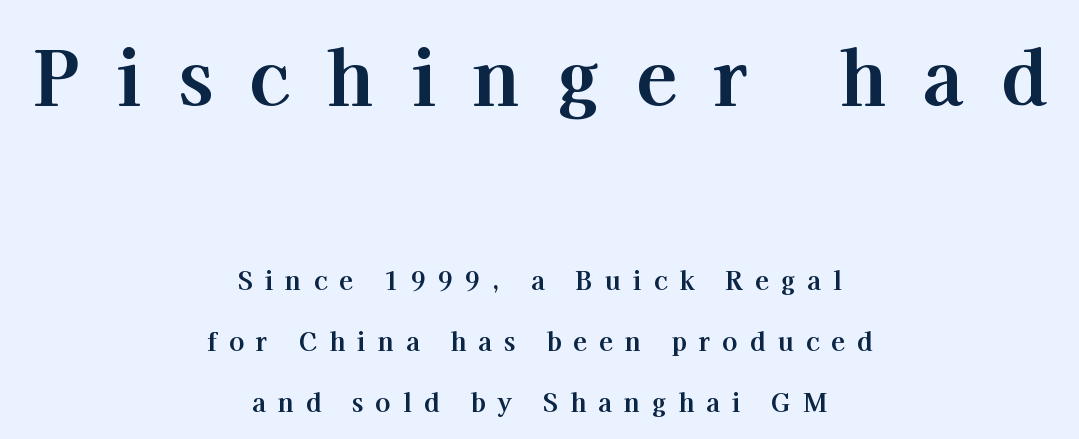
{"serif": "yes", "italic": "no", "bold": "yes", "weight": "bold", "width": "normal", "stroke_contrast": "high", "x_height": "medium", "monospaced": "no", "underline": "no", "align": "center", "line_spacing": "loose", "line_spacing_ratio": 2.43, "letter_spacing": "wide", "letter_spacing_em": 0.49, "larger_block": "first", "size_ratio": 3.0, "glyph_px": 75}
